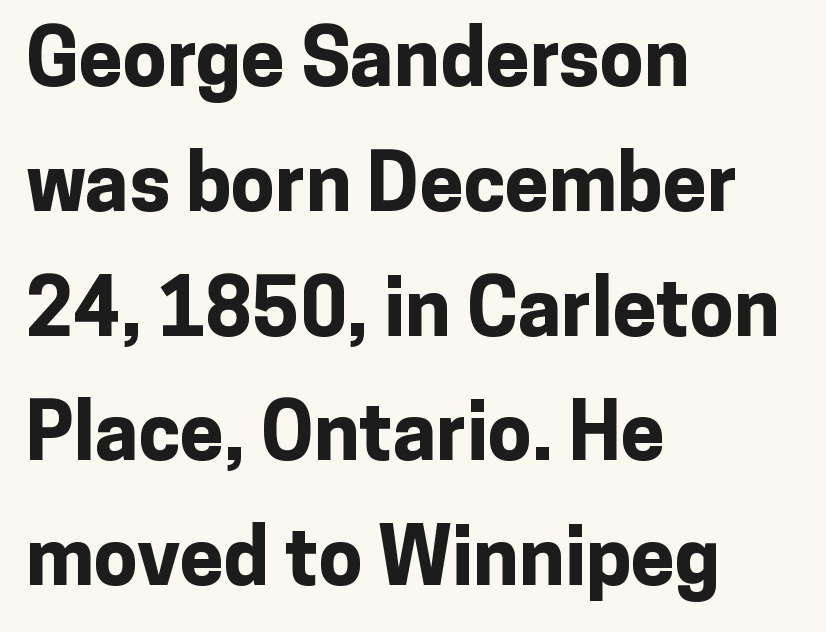
No italicization has been applied; the sample stays upright. In terms of weight, the rendering is a true, heavy bold. Think of a printed novel: that variable character pitch is what you see here. The glyphs are unaccompanied by any horizontal stroke below them. The type is set solid horizontally, with unmodified tracking.
